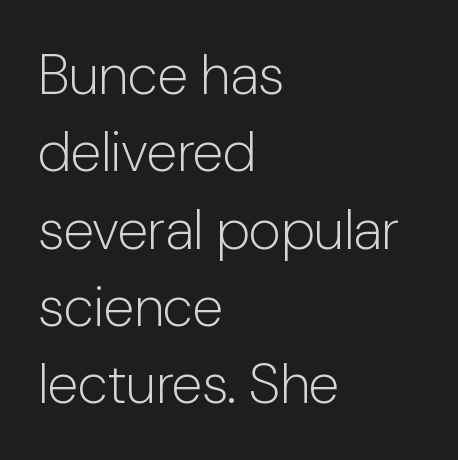
The image shows 56 px light sans-serif type, upright; set left-aligned, normal line spacing (1.38x), normal letter spacing, not underlined; low stroke contrast and a medium x-height.
